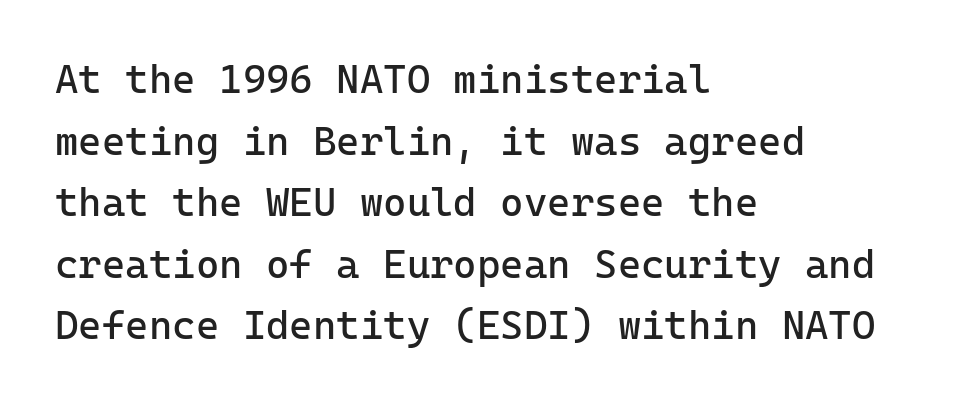
Q: Is the text bold? A: No.
Q: Is the text italic (slanted)? A: No, it is upright.
Q: Is the typeface a serif or a sans-serif typeface? A: Sans-serif.
Q: Is the text underlined? A: No.
Q: How is the paragraph aligned? A: Left-aligned.
Q: Is the spacing between letters normal or unusually wide? A: Normal.
Q: Is the spacing between lines tight, normal or loose? A: Normal.
Q: Width (condensed, normal, or wide)? A: Normal.
Q: Stroke contrast? A: Low.
Q: x-height? A: Medium.
